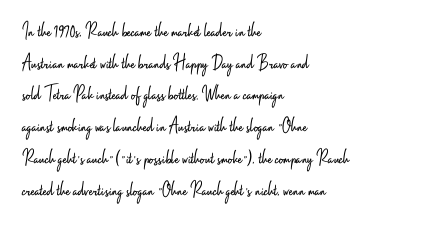
The image shows 21 px text type; set left-aligned, normal line spacing (1.51x), normal letter spacing, not underlined.
